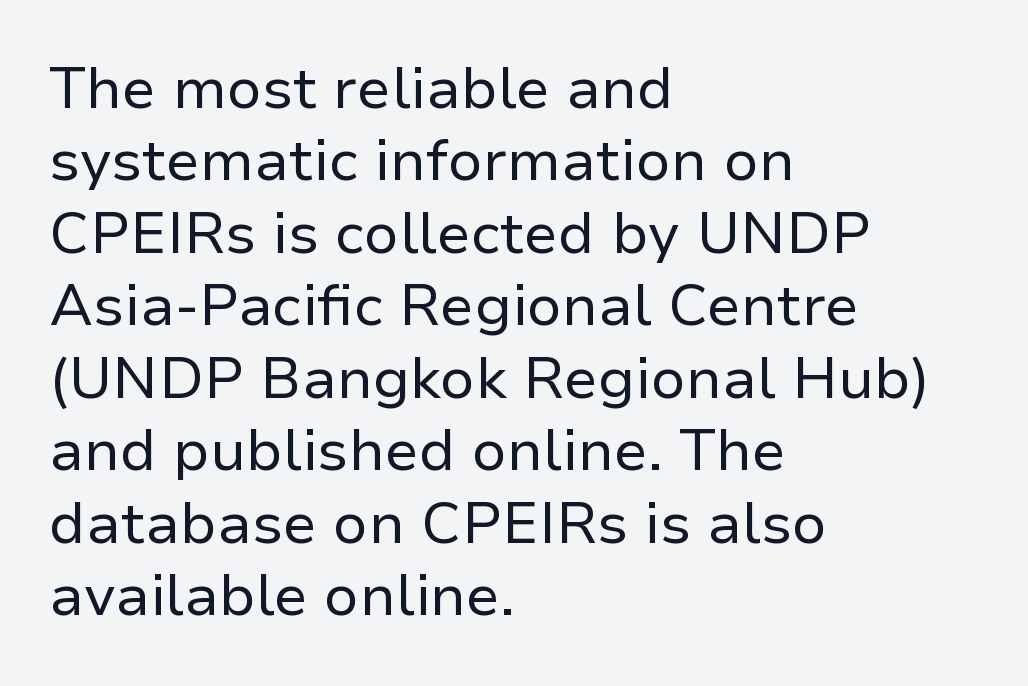
{"serif": "no", "italic": "no", "bold": "no", "weight": "regular", "width": "normal", "stroke_contrast": "low", "x_height": "medium", "monospaced": "no", "underline": "no", "align": "left", "line_spacing": "normal", "line_spacing_ratio": 1.25, "letter_spacing": "normal", "letter_spacing_em": 0.0, "glyph_px": 58}
